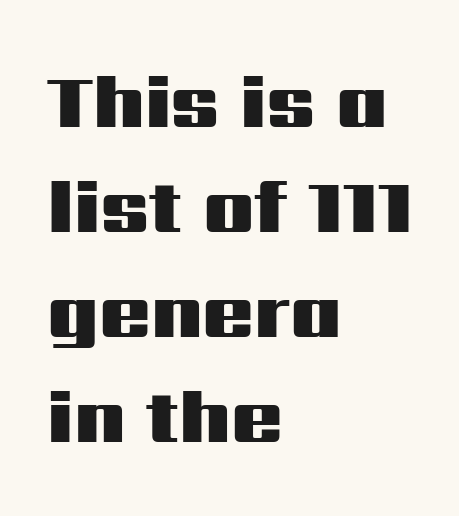
Any mark beneath the type? The region is blank. Pretty heavy lettering here — definitely bold. Quick note: interline space is typical. Vertical strokes here are truly vertical.
